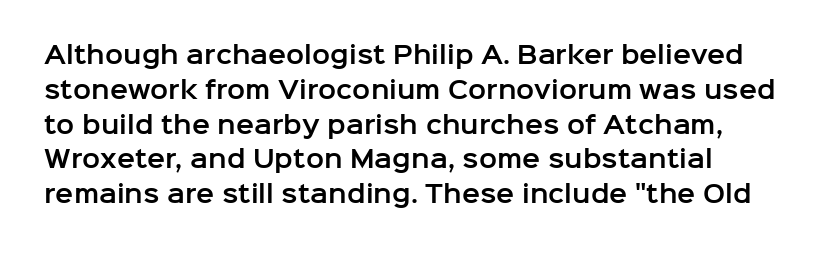
Style check: upright. The string is rendered with underlining switched off. Does extra space separate the letters? No, they use regular spacing. The line-height multiplier appears to be the usual default.
